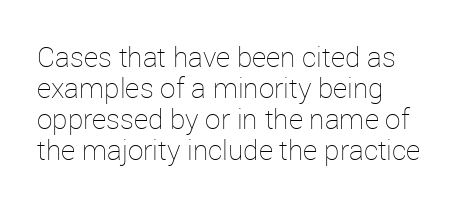
{"italic": "no", "bold": "no", "weight": "thin", "width": "normal", "stroke_contrast": "low", "x_height": "medium", "monospaced": "no", "underline": "no", "align": "left", "line_spacing": "tight", "line_spacing_ratio": 1.11, "letter_spacing": "normal", "letter_spacing_em": 0.0, "glyph_px": 28}
